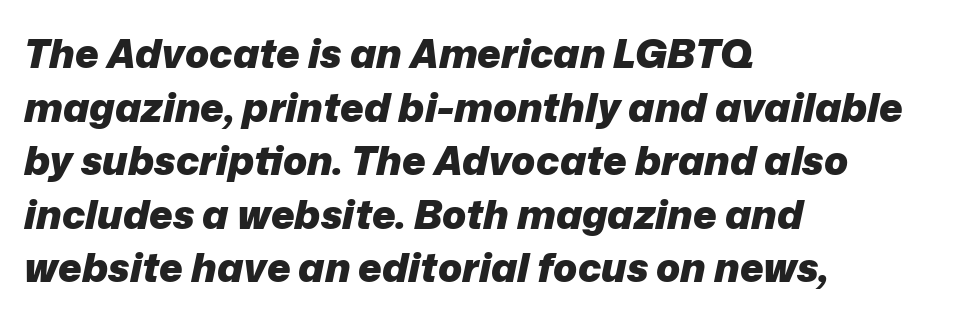
Q: Is the text bold? A: Yes.
Q: Is the text italic (slanted)? A: Yes, it leans right by about 12 degrees.
Q: Is the text underlined? A: No.
Q: How is the paragraph aligned? A: Left-aligned.
Q: Is the spacing between letters normal or unusually wide? A: Normal.
Q: Is the spacing between lines tight, normal or loose? A: Normal.
Q: Width (condensed, normal, or wide)? A: Normal.
Q: Stroke contrast? A: Low.
Q: x-height? A: Medium.
Q: Monospaced? A: No.
